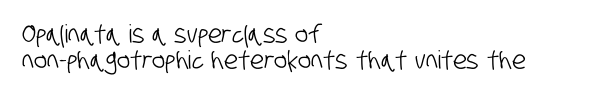
The image shows 25 px text type; set left-aligned, tight line spacing (1.03x), normal letter spacing, not underlined.
